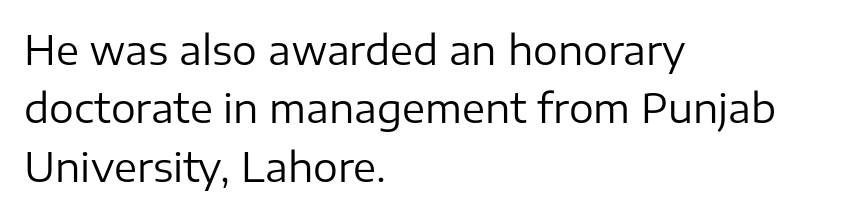
Q: Is the text bold? A: No.
Q: Is the text italic (slanted)? A: No, it is upright.
Q: Is the typeface a serif or a sans-serif typeface? A: Sans-serif.
Q: Is the text underlined? A: No.
Q: How is the paragraph aligned? A: Left-aligned.
Q: Is the spacing between letters normal or unusually wide? A: Normal.
Q: Is the spacing between lines tight, normal or loose? A: Normal.
Q: Width (condensed, normal, or wide)? A: Normal.
Q: Stroke contrast? A: Low.
Q: x-height? A: Medium.
Q: Monospaced? A: No.
